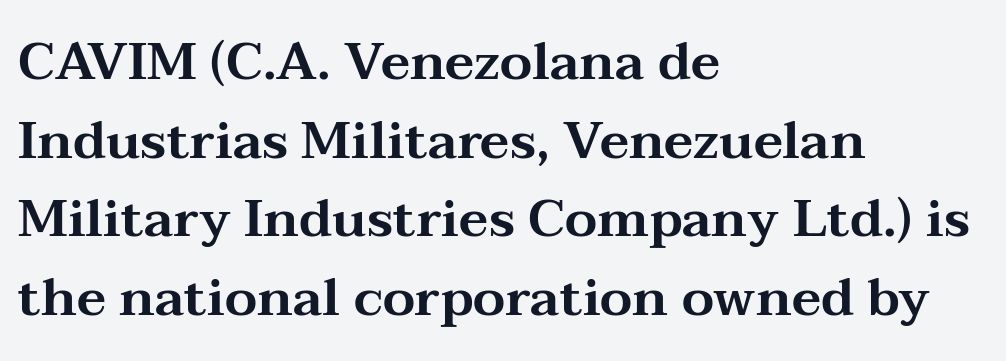
The image shows 52 px wide serif type, upright; set left-aligned, normal line spacing (1.51x), normal letter spacing, not underlined; medium stroke contrast and a medium x-height.
